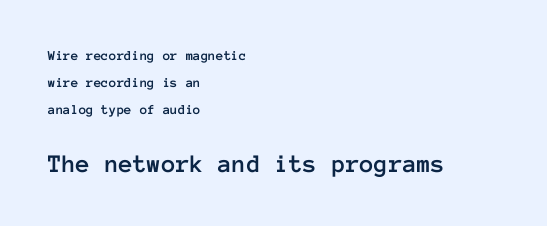
{"italic": "no", "underline": "no", "align": "left", "line_spacing": "loose", "line_spacing_ratio": 1.94, "letter_spacing": "normal", "letter_spacing_em": 0.0, "larger_block": "second", "size_ratio": 1.86, "glyph_px": 26}
